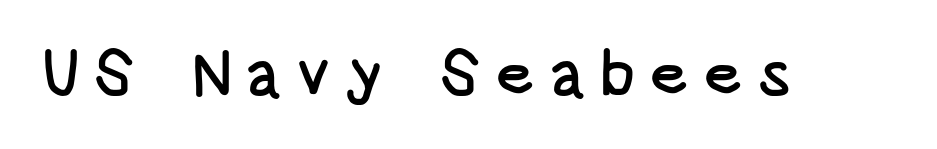
Q: Is the text italic (slanted)? A: No, it is upright.
Q: Is the typeface a serif or a sans-serif typeface? A: Sans-serif.
Q: Is the text underlined? A: No.
Q: Is the spacing between letters normal or unusually wide? A: Unusually wide.
Q: Width (condensed, normal, or wide)? A: Condensed.
Q: Stroke contrast? A: Low.
Q: x-height? A: Large.
Q: Monospaced? A: No.
